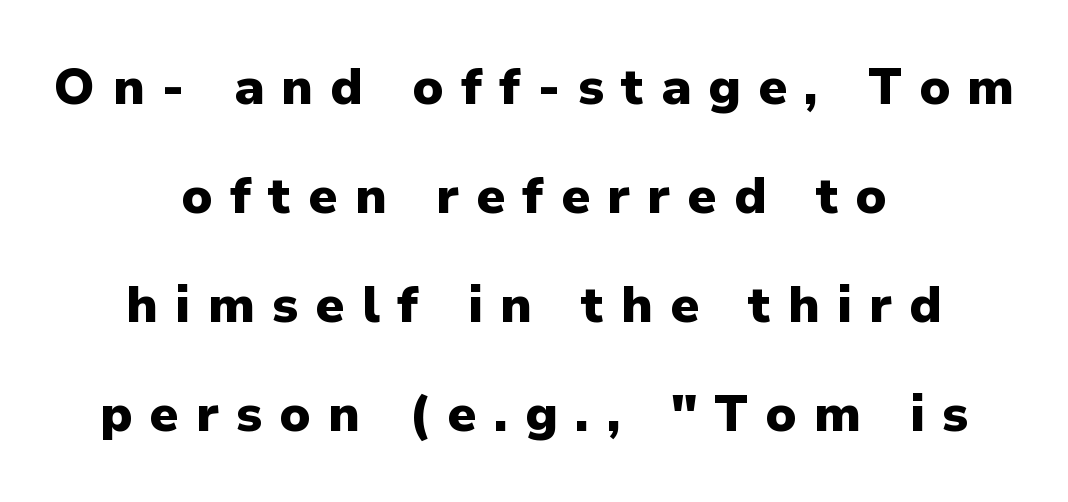
The image shows 51 px heavy sans-serif type, upright; set centered, loose line spacing (2.14x), unusually wide letter spacing (+0.34 em), not underlined; low stroke contrast and a medium x-height.
